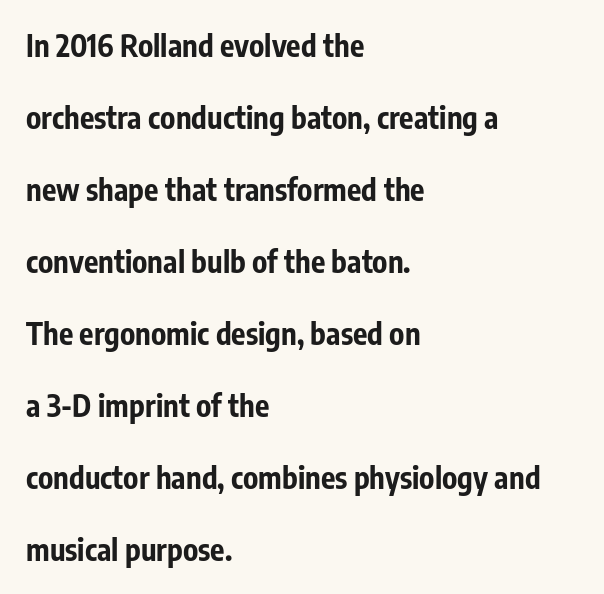
The image shows 30 px bold, condensed sans-serif type, upright; set left-aligned, loose line spacing (2.4x), normal letter spacing, not underlined; low stroke contrast and a medium x-height.
